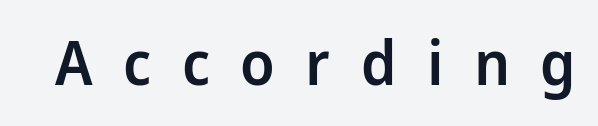
Q: Is the text bold? A: Semi-bold.
Q: Is the text italic (slanted)? A: No, it is upright.
Q: Is the typeface a serif or a sans-serif typeface? A: Sans-serif.
Q: Is the text underlined? A: No.
Q: Is the spacing between letters normal or unusually wide? A: Unusually wide.
Q: Width (condensed, normal, or wide)? A: Normal.
Q: Stroke contrast? A: Low.
Q: x-height? A: Medium.
Q: Monospaced? A: No.
